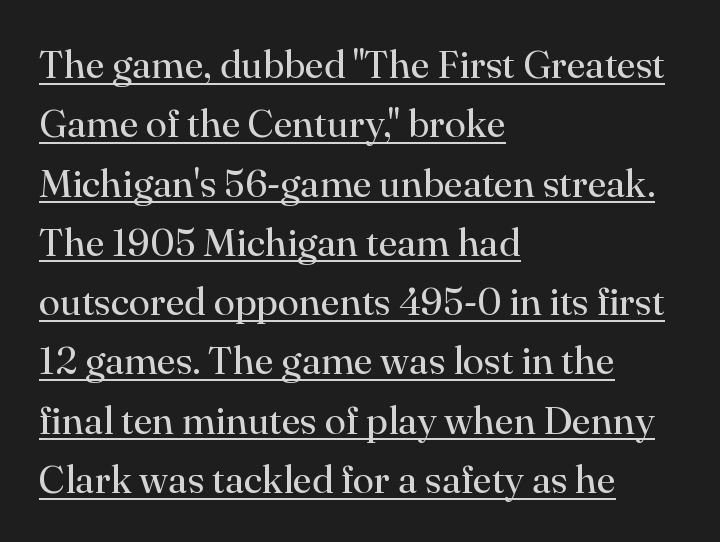
The image shows 39 px regular-weight serif type, upright; set left-aligned, normal line spacing (1.52x), normal letter spacing, underlined; high stroke contrast and a small x-height.
